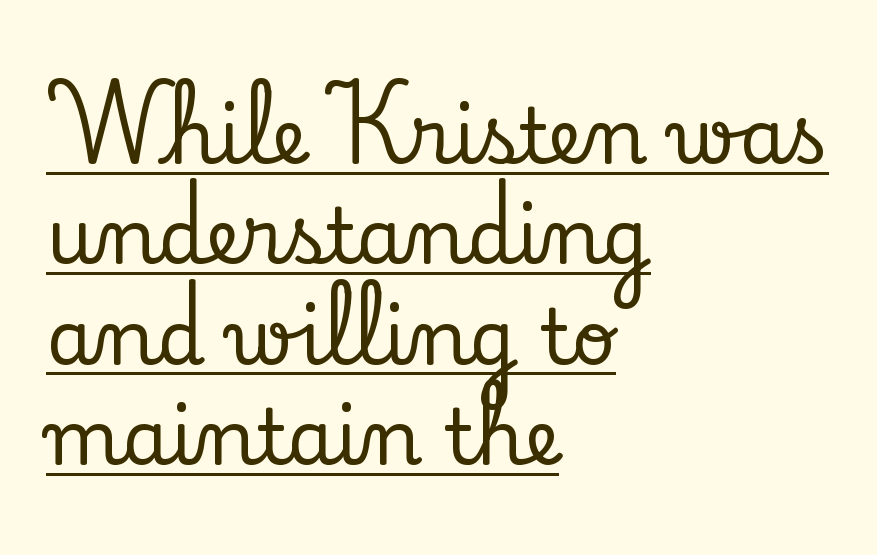
{"serif": "yes", "italic": "no", "width": "normal", "stroke_contrast": "low", "x_height": "small", "monospaced": "no", "underline": "yes", "align": "left", "line_spacing": "normal", "line_spacing_ratio": 1.32, "letter_spacing": "normal", "letter_spacing_em": 0.0, "glyph_px": 76}
